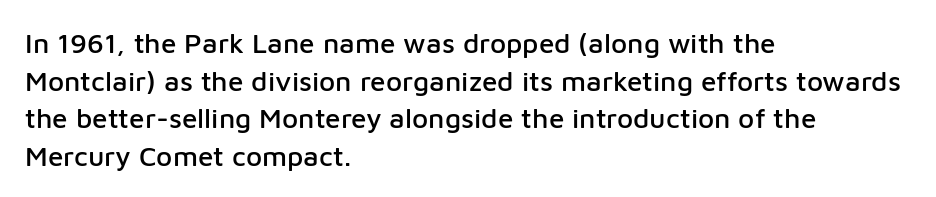
The image shows 28 px sans-serif type, upright; set left-aligned, normal line spacing (1.34x), normal letter spacing, not underlined; low stroke contrast and a medium x-height.
